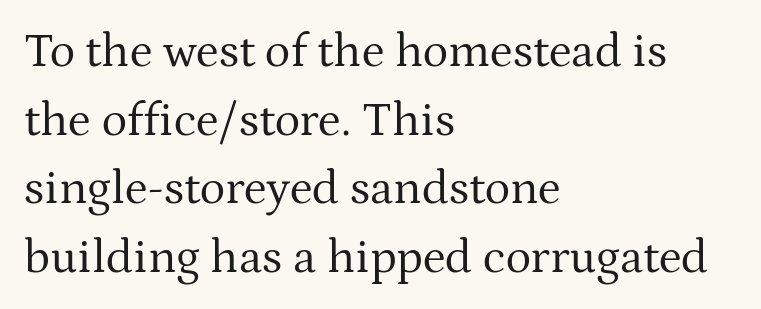
{"serif": "yes", "italic": "no", "bold": "no", "weight": "regular", "width": "normal", "stroke_contrast": "medium", "x_height": "medium", "monospaced": "no", "underline": "no", "align": "left", "line_spacing": "normal", "line_spacing_ratio": 1.43, "letter_spacing": "normal", "letter_spacing_em": 0.0, "glyph_px": 48}
